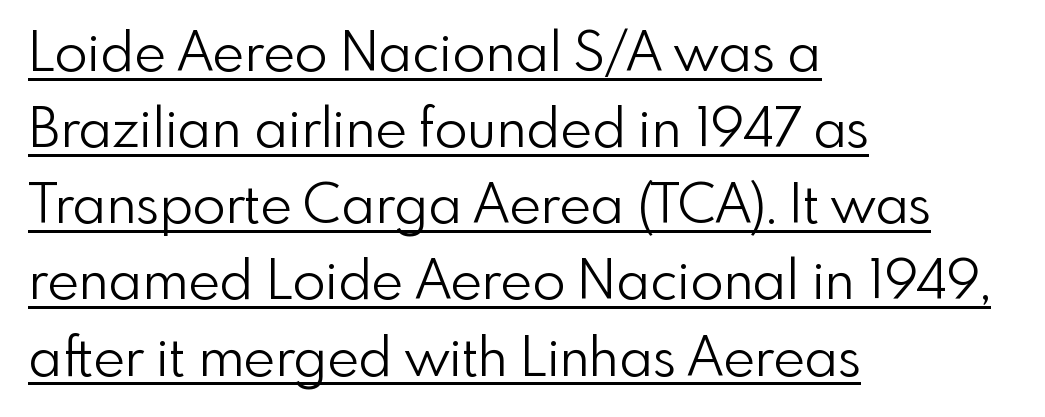
The image shows 54 px light sans-serif type, upright; set left-aligned, normal line spacing (1.41x), normal letter spacing, underlined; low stroke contrast and a small x-height.
